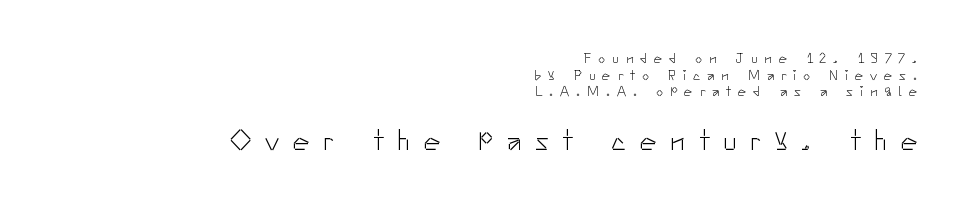
{"serif": "no", "italic": "no", "bold": "no", "weight": "light", "width": "normal", "stroke_contrast": "low", "x_height": "small", "monospaced": "no", "underline": "no", "align": "right", "line_spacing_ratio": 1.18, "letter_spacing": "wide", "letter_spacing_em": 0.49, "larger_block": "second", "size_ratio": 2.0, "glyph_px": 28}
